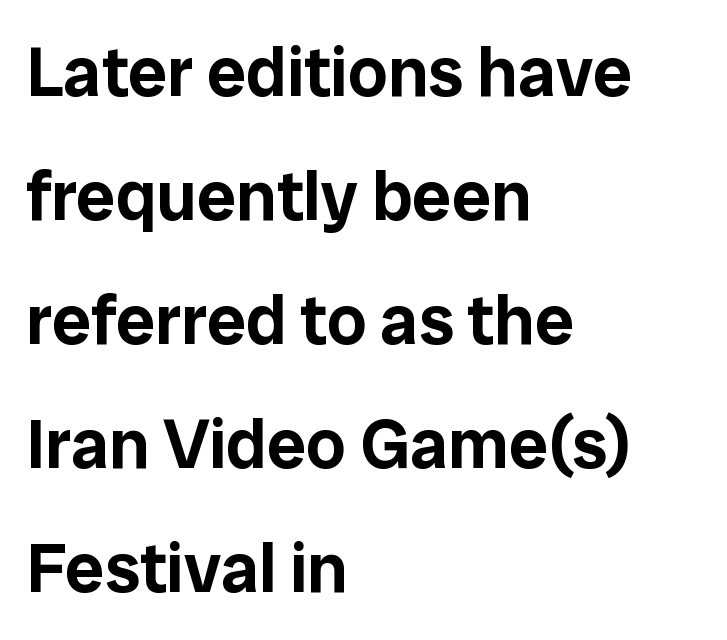
{"serif": "no", "italic": "no", "width": "normal", "stroke_contrast": "low", "x_height": "medium", "monospaced": "no", "underline": "no", "align": "left", "line_spacing_ratio": 1.77, "letter_spacing": "normal", "letter_spacing_em": 0.0, "glyph_px": 70}
